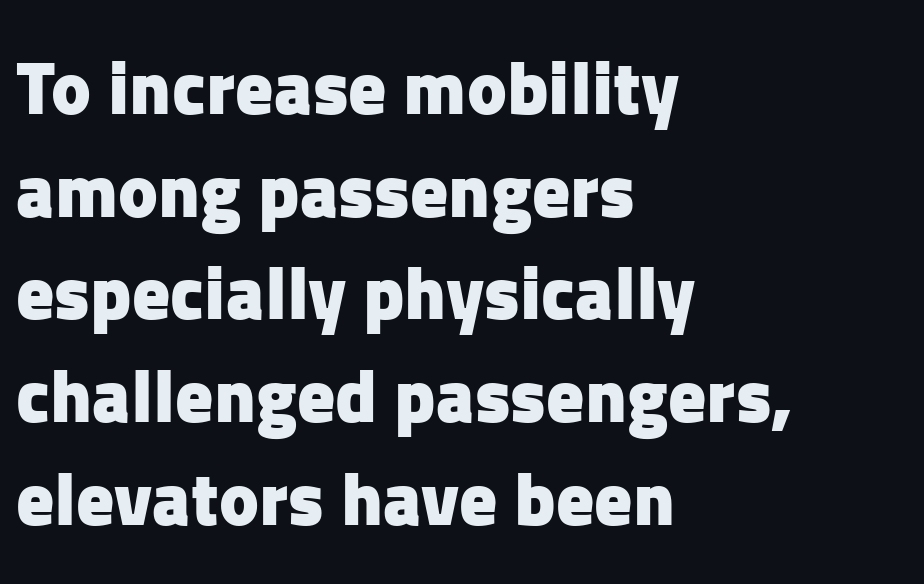
Short and long lines alike share a common starting point at left. The rendering shows plain stroke endings on the letterforms — a sans-serif design. Vertical strokes here are truly vertical. Underline: absent. The block of text has a typical density, with ordinary space between rows. Strong, thick strokes mark this as bold type.
